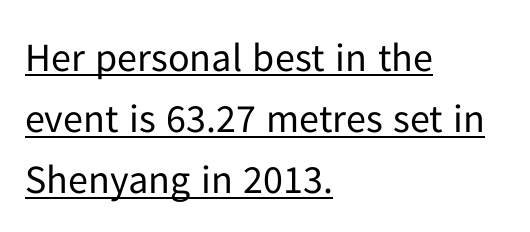
Is the block centered? No — it sits flush against the left margin. The rendered words wear a rule along their underside. Posture: upright roman. The passage shown stacks its lines at a standard gap. Each letter's strokes conclude bluntly, with no projecting serifs. Do the characters align in a grid? No, the font is proportional.
